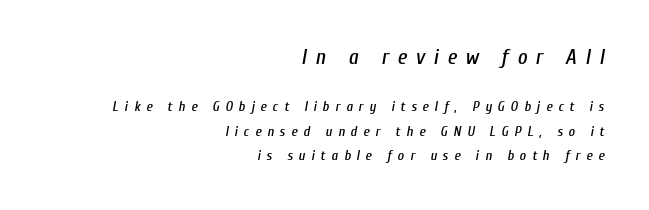
Q: Is the text italic (slanted)? A: Yes, it leans right by about 10 degrees.
Q: Is the text underlined? A: No.
Q: How is the paragraph aligned? A: Right-aligned.
Q: Is the spacing between letters normal or unusually wide? A: Unusually wide.
Q: Which block of text is set in a larger size, the first (top) or the second (bottom)? A: The first (top) one.
